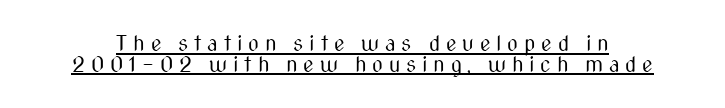
{"italic": "no", "bold": "no", "underline": "yes", "line_spacing": "tight", "line_spacing_ratio": 0.99, "letter_spacing": "wide", "letter_spacing_em": 0.28, "glyph_px": 21}
